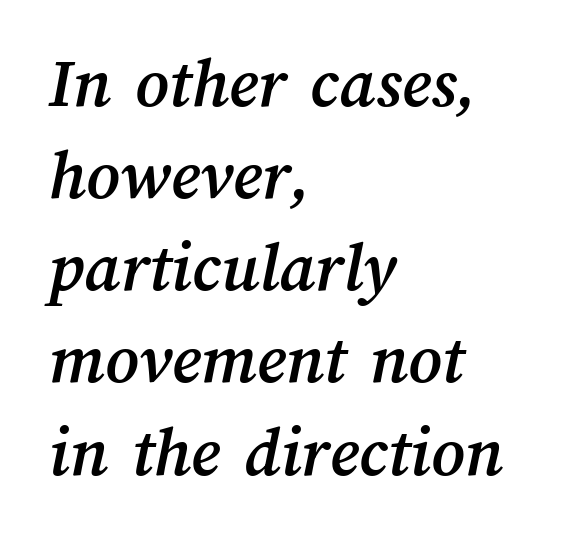
Leftover space on each line is placed entirely after the last word. Underlining? Definitely not there. The passage shown has conventional tracking throughout. Think of a printed novel: that variable character pitch is what you see here. What's the leading like? Ordinary, nothing unusual.
